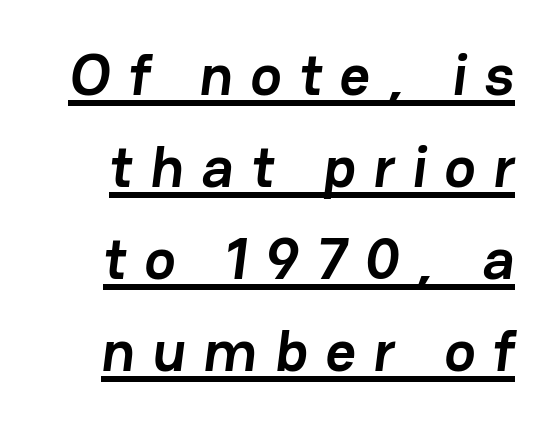
The image shows 59 px semibold sans-serif type; set normal line spacing (1.56x), unusually wide letter spacing (+0.3 em), underlined; low stroke contrast and a medium x-height.
